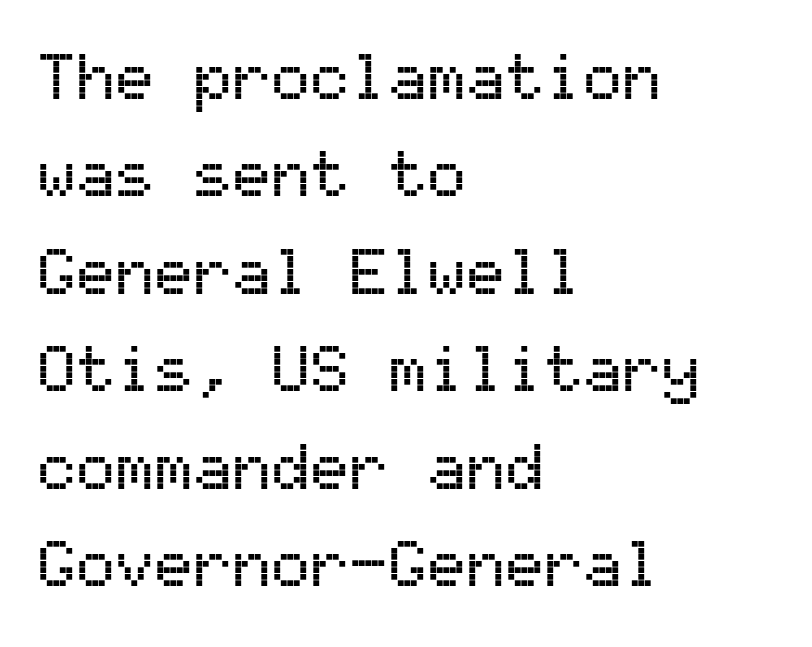
{"serif": "no", "italic": "no", "width": "normal", "stroke_contrast": "medium", "x_height": "medium", "monospaced": "yes", "underline": "no", "align": "left", "line_spacing": "normal", "line_spacing_ratio": 1.5, "letter_spacing": "normal", "letter_spacing_em": 0.0, "glyph_px": 65}
